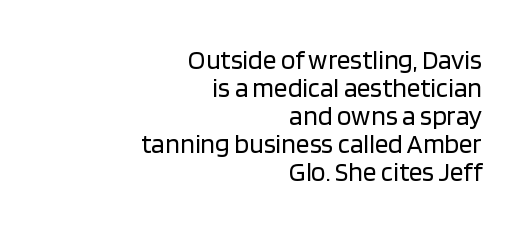
Weight: regular or lighter. Vertical strokes here are truly vertical. Nothing unusual about the tracking: characters are spaced as the font intends. The typesetter chose a ragged-left arrangement here. No word sits above an underline. The space between consecutive lines is stingy.
